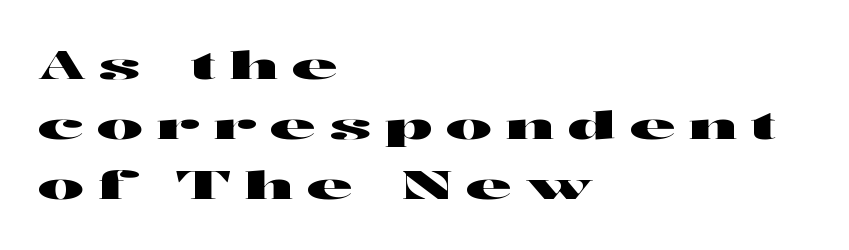
Every stem runs plumb, perpendicular to the baseline. These lines are composed in type without serifs. Is this a fixed-width face? No — the glyphs have proportional, varying widths. Baseline-to-baseline distance is the conventional proportion of letter height. The letterforms stand isolated, each surrounded by extra space.
